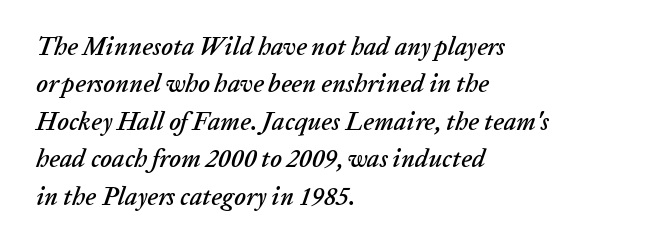
The ragged edge is on the right, which tells us the setting is flush left. These lines keep a tight, regular rhythm from letter to letter. These lines sit exactly where default settings would place them. The passage shown is not underscored anywhere. Italic? Definitely — the glyphs are oblique.
